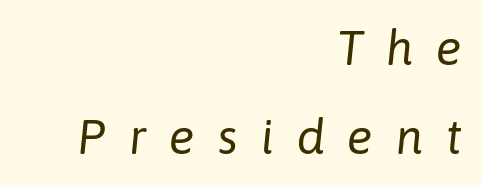
{"italic": "yes", "lean": "right", "slant_degrees": 6, "bold": "no", "weight": "regular", "width": "normal", "stroke_contrast": "low", "x_height": "medium", "monospaced": "no", "underline": "no", "align": "right", "line_spacing_ratio": 1.85, "letter_spacing": "wide", "letter_spacing_em": 0.48, "glyph_px": 48}
